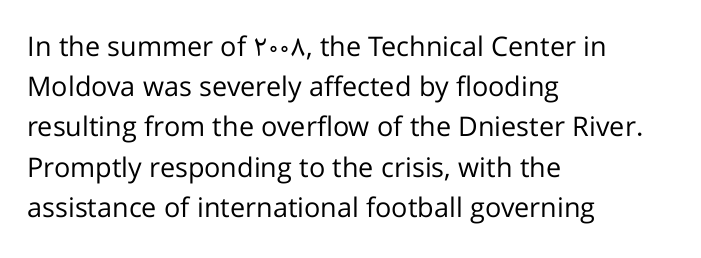
{"italic": "no", "bold": "no", "underline": "no", "align": "left", "line_spacing": "normal", "line_spacing_ratio": 1.49, "letter_spacing": "normal", "letter_spacing_em": 0.0, "glyph_px": 27}
